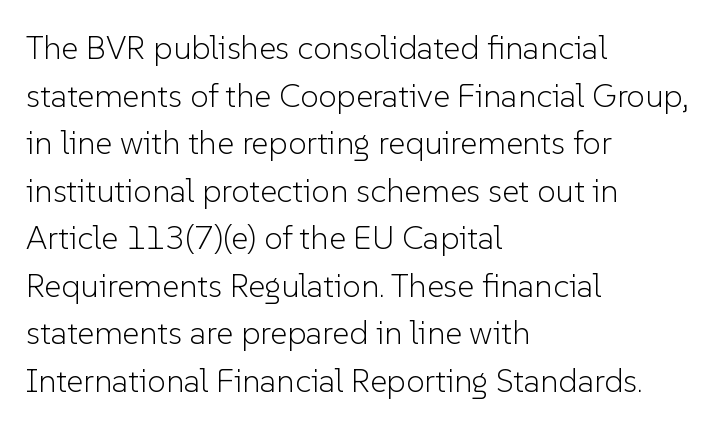
{"serif": "no", "italic": "no", "bold": "no", "weight": "light", "width": "normal", "stroke_contrast": "low", "x_height": "medium", "monospaced": "no", "underline": "no", "align": "left", "line_spacing": "normal", "line_spacing_ratio": 1.44, "letter_spacing": "normal", "letter_spacing_em": 0.0, "glyph_px": 33}
